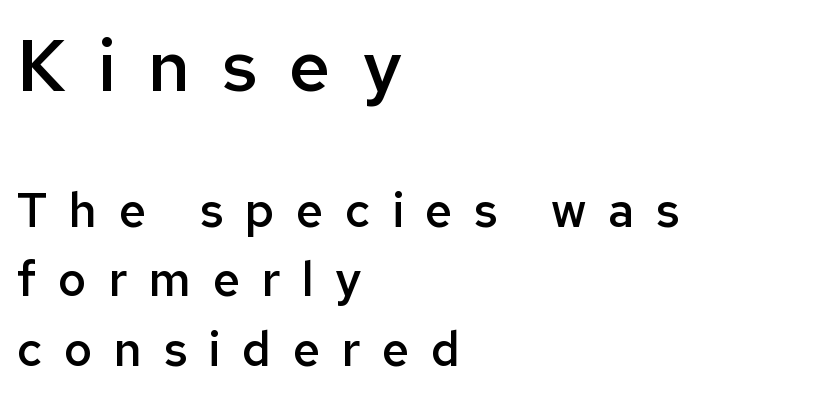
Does the bottom block carry the larger type? No, the top block does. This is the in-between weight designers call semibold or demi. Rule under the text: the space is simply empty. It's the straight-up-and-down kind of type. The rendering inserts visible extra space after every character.
